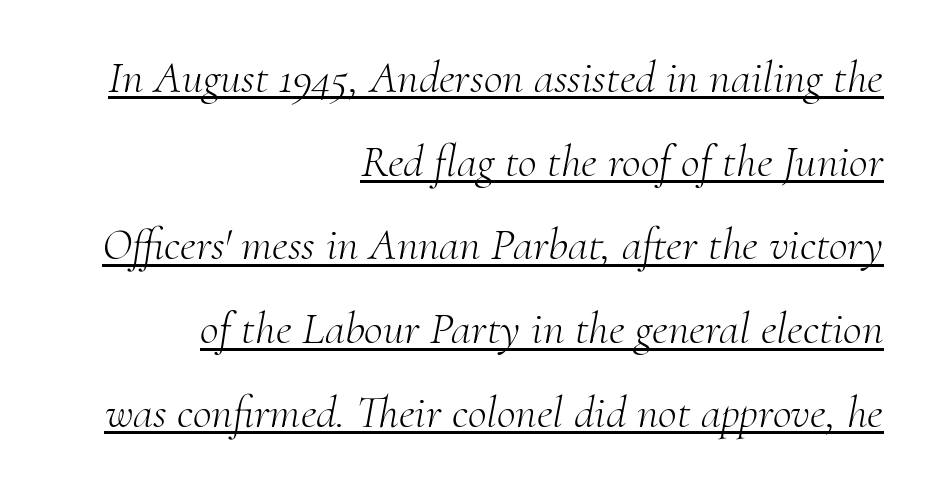
Are there feet on the stems? There are — it's a serif. All the whitespace from short lines collects on the left. Honestly, the letter spacing is just normal — you wouldn't notice it. No heavy texture on the line: the type isn't bold.
